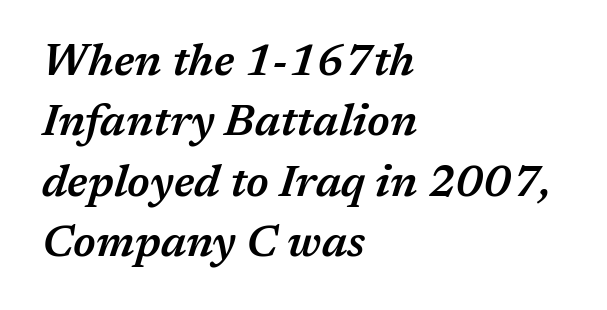
{"italic": "yes", "lean": "right", "slant_degrees": 17, "bold": "semi", "weight": "semibold", "width": "normal", "stroke_contrast": "medium", "x_height": "medium", "monospaced": "no", "underline": "no", "align": "left", "line_spacing": "normal", "line_spacing_ratio": 1.37, "letter_spacing": "normal", "letter_spacing_em": 0.0, "glyph_px": 44}
